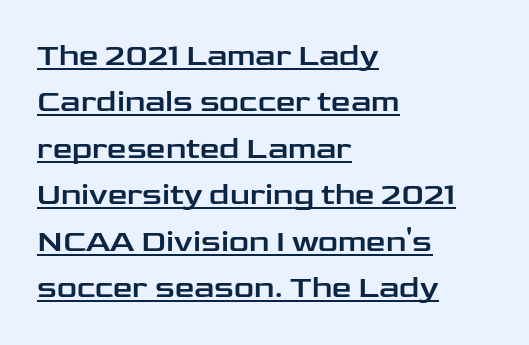
The image shows 31 px wide sans-serif type, upright; set left-aligned, normal line spacing (1.5x), normal letter spacing, underlined; low stroke contrast and a medium x-height.
